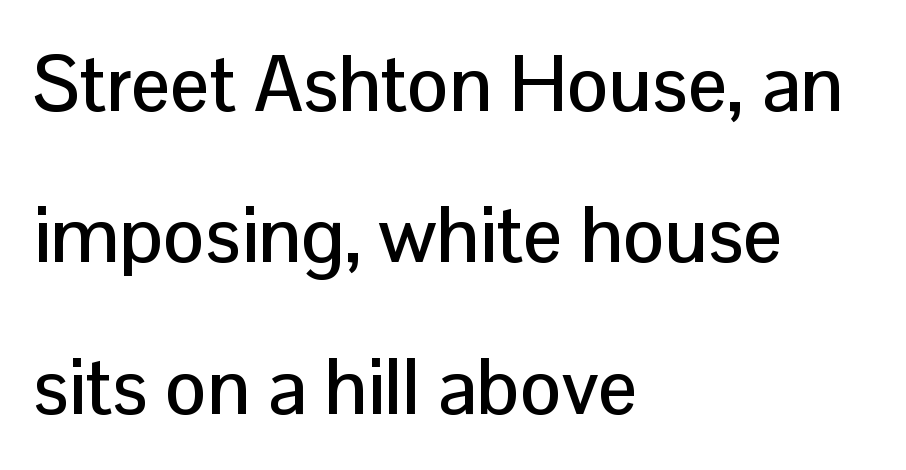
What kind of face is this? One without serifs — a sans. A great deal of white space separates one row of letters from the next. These lines are rendered in a variable-pitch font. The lines are quadded left. Rule under the text: the space is simply empty. Characters remain perfectly vertical along every line.
